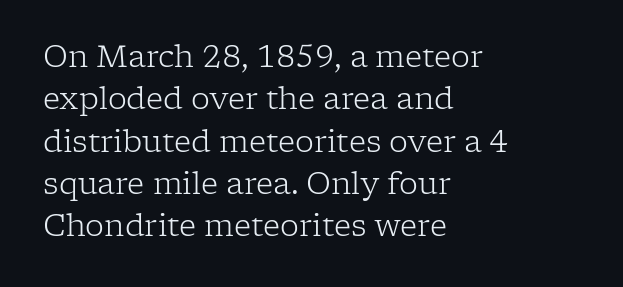
Q: Is the text bold? A: No.
Q: Is the text italic (slanted)? A: No, it is upright.
Q: Is the typeface a serif or a sans-serif typeface? A: Serif.
Q: Is the text underlined? A: No.
Q: How is the paragraph aligned? A: Left-aligned.
Q: Is the spacing between letters normal or unusually wide? A: Normal.
Q: Is the spacing between lines tight, normal or loose? A: Normal.
Q: Width (condensed, normal, or wide)? A: Normal.
Q: Stroke contrast? A: Low.
Q: x-height? A: Medium.
Q: Monospaced? A: No.
